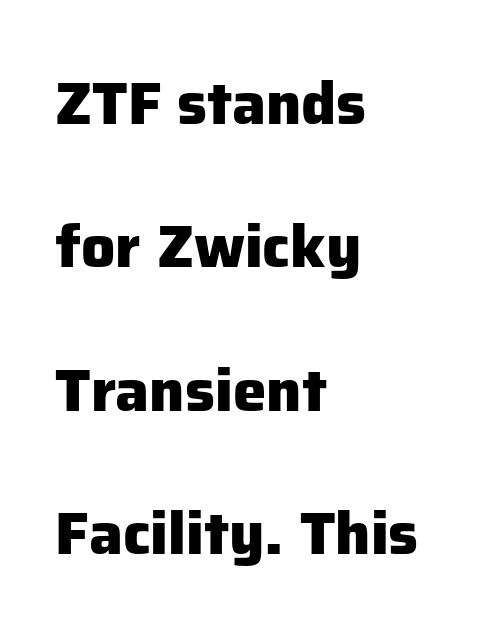
Q: Is the text bold? A: Yes.
Q: Is the text italic (slanted)? A: No, it is upright.
Q: Is the typeface a serif or a sans-serif typeface? A: Sans-serif.
Q: Is the text underlined? A: No.
Q: How is the paragraph aligned? A: Left-aligned.
Q: Is the spacing between letters normal or unusually wide? A: Normal.
Q: Is the spacing between lines tight, normal or loose? A: Loose.
Q: Width (condensed, normal, or wide)? A: Normal.
Q: Stroke contrast? A: Low.
Q: x-height? A: Medium.
Q: Monospaced? A: No.
